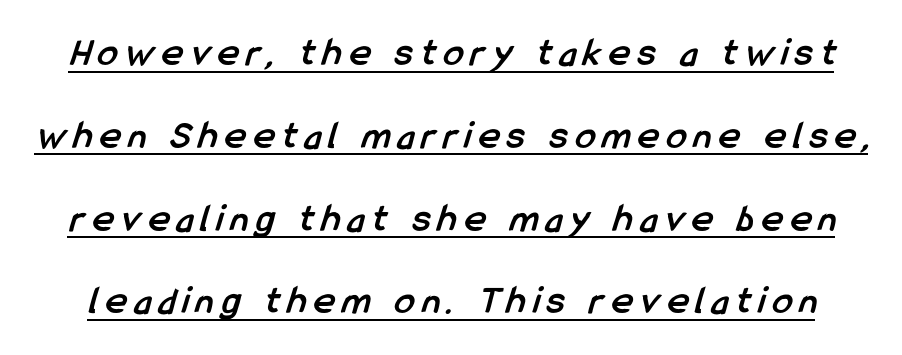
{"serif": "no", "bold": "yes", "weight": "semibold", "width": "condensed", "stroke_contrast": "low", "x_height": "medium", "monospaced": "no", "underline": "yes", "line_spacing": "loose", "line_spacing_ratio": 2.07, "glyph_px": 40}
